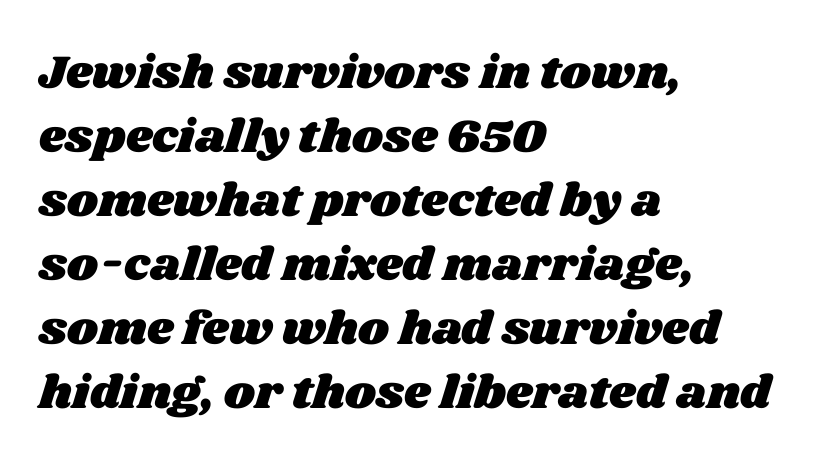
The image shows 47 px wide type; set left-aligned, normal line spacing (1.36x), normal letter spacing, not underlined; medium stroke contrast and a large x-height.
